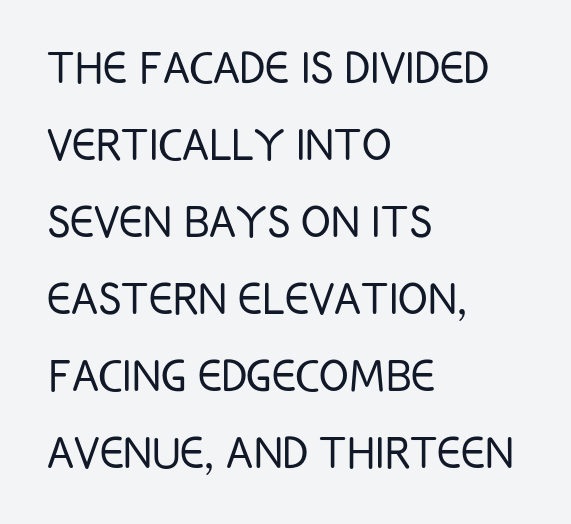
Vertical spacing — default. Compared with typical body copy, the letter spacing here is the same. The letterforms sit at book weight or below. The rag falls on the right side of this text block.
